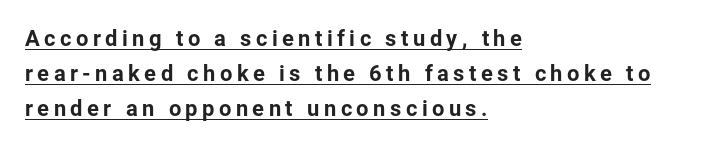
{"italic": "no", "underline": "yes", "align": "left", "line_spacing": "normal", "line_spacing_ratio": 1.59, "letter_spacing": "wide", "letter_spacing_em": 0.2, "glyph_px": 22}
